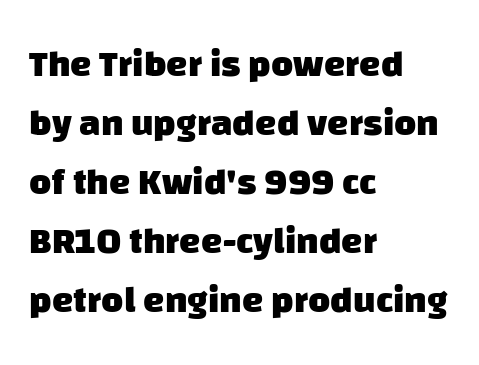
Q: Is the text bold? A: Yes.
Q: Is the typeface a serif or a sans-serif typeface? A: Sans-serif.
Q: Is the text underlined? A: No.
Q: How is the paragraph aligned? A: Left-aligned.
Q: Is the spacing between letters normal or unusually wide? A: Normal.
Q: Is the spacing between lines tight, normal or loose? A: Normal.
Q: Width (condensed, normal, or wide)? A: Normal.
Q: Stroke contrast? A: Low.
Q: x-height? A: Large.
Q: Monospaced? A: No.
